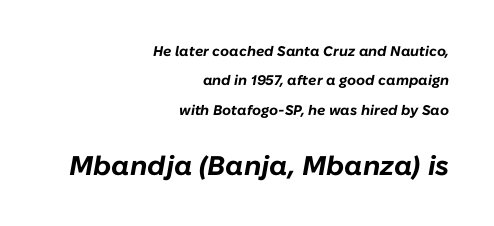
The image shows 27 px bold type, italic (leaning right); set right-aligned, loose line spacing (2.1x), normal letter spacing, not underlined; the second (bottom) block is 1.93x larger.
